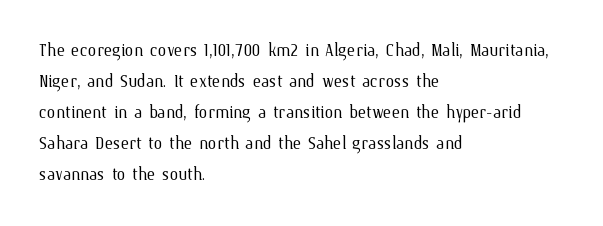
{"italic": "no", "bold": "no", "underline": "no", "align": "left", "line_spacing": "normal", "line_spacing_ratio": 1.41, "letter_spacing": "normal", "letter_spacing_em": 0.0, "glyph_px": 22}
